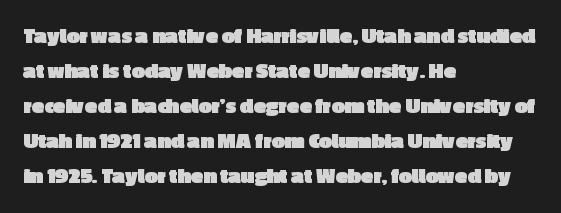
Q: Is the text bold? A: Yes.
Q: Is the text italic (slanted)? A: No, it is upright.
Q: Is the text underlined? A: No.
Q: How is the paragraph aligned? A: Left-aligned.
Q: Is the spacing between letters normal or unusually wide? A: Normal.
Q: Is the spacing between lines tight, normal or loose? A: Normal.
